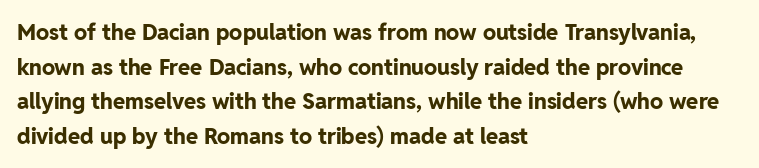
This sample uses an upright cut, with every glyph sitting square on the baseline. Whoever set this chose a conventional vertical rhythm. Students, note that the glyphs here touch the page at normal intervals. Strokes here are thick enough to call this a true bold.
